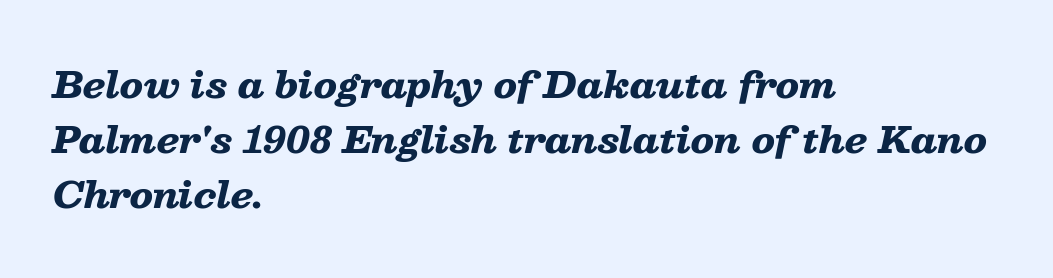
The image shows 36 px heavy, wide type, italic (leaning right); set left-aligned, normal line spacing (1.53x), normal letter spacing, not underlined; low stroke contrast and a medium x-height.
